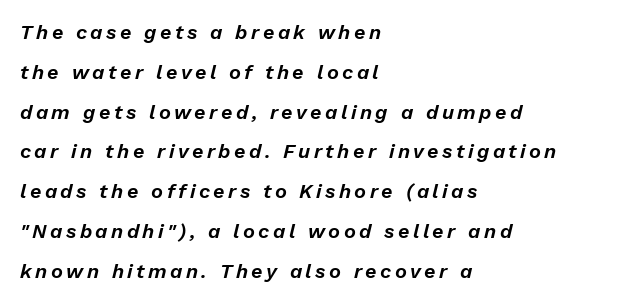
The image shows 20 px text type, italic (leaning right); set left-aligned, loose line spacing (1.99x), not underlined.
